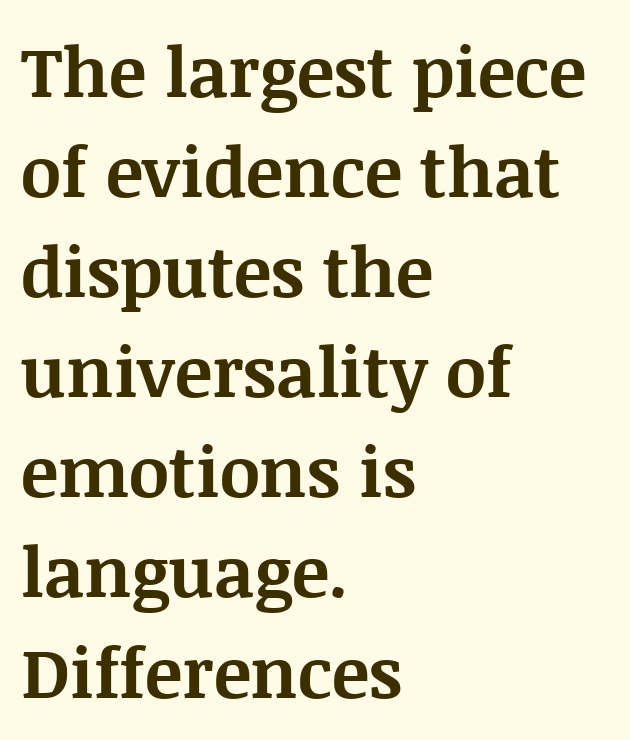
Q: Is the text bold? A: Yes.
Q: Is the text italic (slanted)? A: No, it is upright.
Q: Is the typeface a serif or a sans-serif typeface? A: Serif.
Q: Is the text underlined? A: No.
Q: How is the paragraph aligned? A: Left-aligned.
Q: Is the spacing between letters normal or unusually wide? A: Normal.
Q: Is the spacing between lines tight, normal or loose? A: Normal.
Q: Width (condensed, normal, or wide)? A: Normal.
Q: Stroke contrast? A: Medium.
Q: x-height? A: Large.
Q: Monospaced? A: No.
